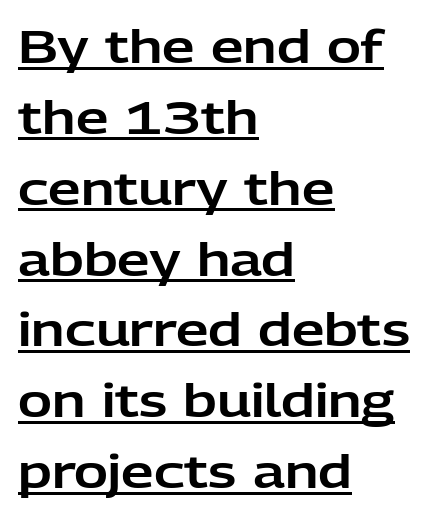
{"serif": "no", "italic": "no", "width": "normal", "stroke_contrast": "low", "x_height": "medium", "monospaced": "no", "underline": "yes", "align": "left", "line_spacing": "normal", "line_spacing_ratio": 1.54, "letter_spacing": "normal", "letter_spacing_em": 0.0, "glyph_px": 46}
